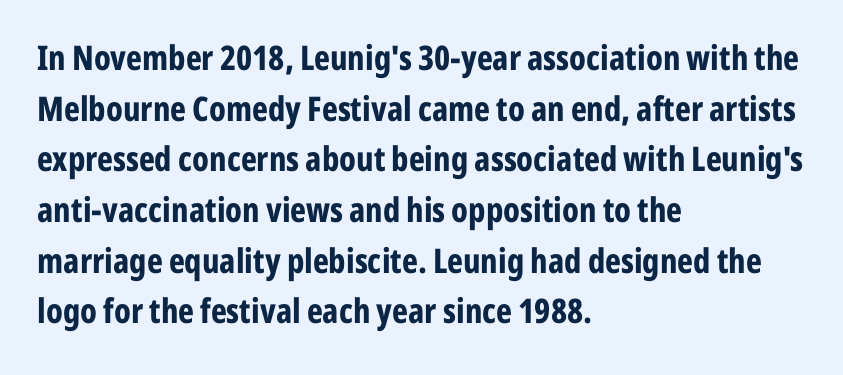
{"serif": "no", "italic": "no", "bold": "yes", "weight": "bold", "width": "condensed", "stroke_contrast": "low", "x_height": "medium", "monospaced": "no", "underline": "no", "align": "left", "line_spacing": "normal", "line_spacing_ratio": 1.49, "letter_spacing": "normal", "letter_spacing_em": 0.0, "glyph_px": 34}
